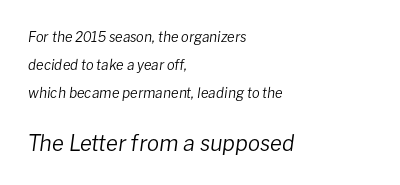
Q: Is the text bold? A: No.
Q: Is the text italic (slanted)? A: Yes, it leans right by about 8 degrees.
Q: Is the text underlined? A: No.
Q: How is the paragraph aligned? A: Left-aligned.
Q: Is the spacing between letters normal or unusually wide? A: Normal.
Q: Is the spacing between lines tight, normal or loose? A: Loose.
Q: Which block of text is set in a larger size, the first (top) or the second (bottom)? A: The second (bottom) one.
